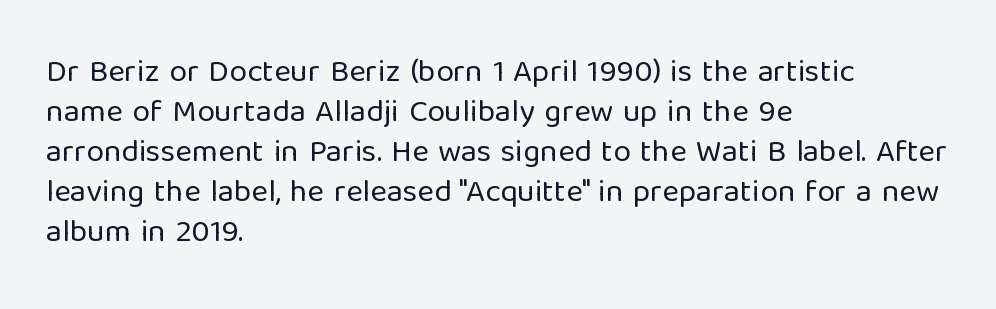
The image shows 32 px regular-weight sans-serif type, upright; set left-aligned, normal line spacing (1.25x), normal letter spacing, not underlined; low stroke contrast and a medium x-height.
